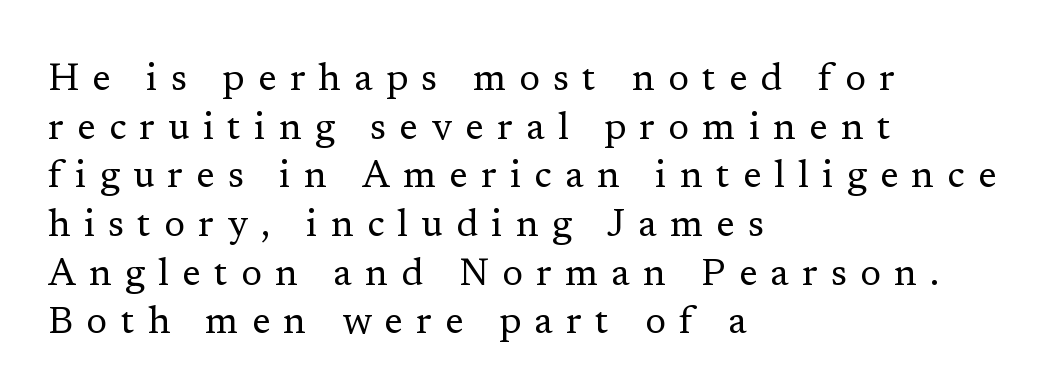
Q: Is the text bold? A: No.
Q: Is the text italic (slanted)? A: No, it is upright.
Q: Is the typeface a serif or a sans-serif typeface? A: Serif.
Q: Is the text underlined? A: No.
Q: How is the paragraph aligned? A: Left-aligned.
Q: Is the spacing between letters normal or unusually wide? A: Unusually wide.
Q: Is the spacing between lines tight, normal or loose? A: Normal.
Q: Width (condensed, normal, or wide)? A: Normal.
Q: Stroke contrast? A: Low.
Q: x-height? A: Medium.
Q: Monospaced? A: No.
